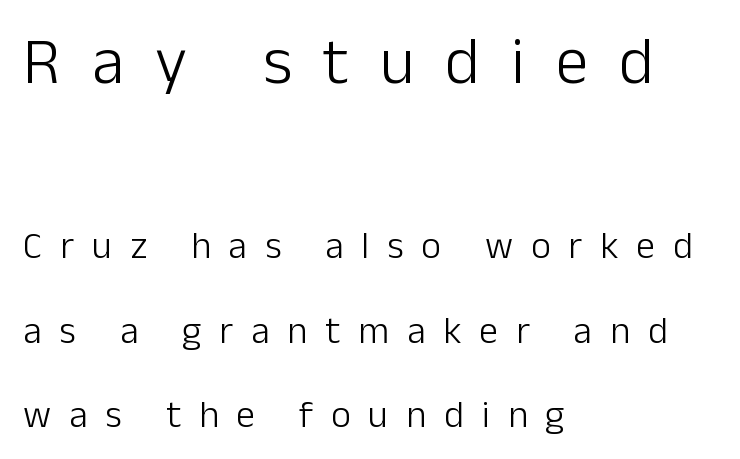
If you drew a line through each stem, it would be perfectly vertical. The strokes carry an ordinary text weight at most. Do the characters align in a grid? No, the font is proportional. What kind of face is this? One without serifs — a sans.
